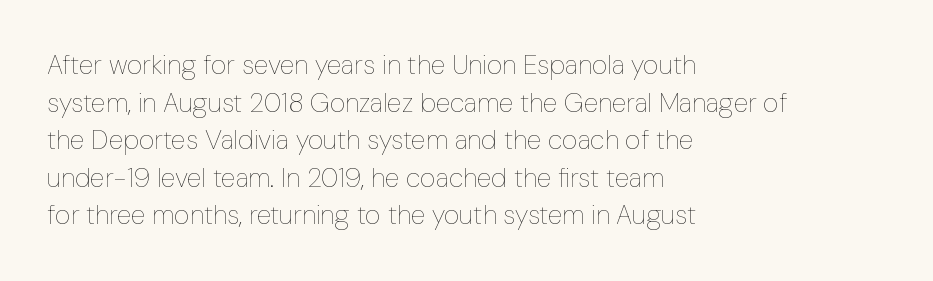
The image shows 27 px text type, upright; set left-aligned, normal line spacing (1.39x), normal letter spacing, not underlined.
